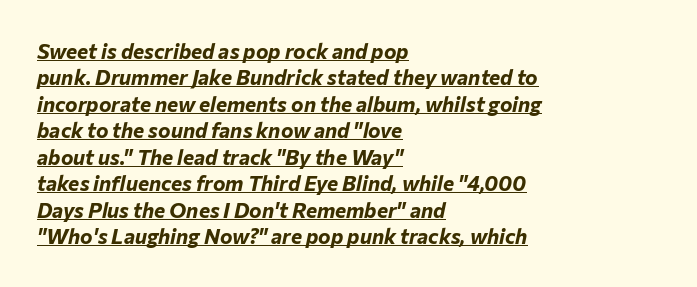
The image shows 21 px bold type, italic (leaning right); set left-aligned, normal line spacing (1.26x), normal letter spacing, underlined.
